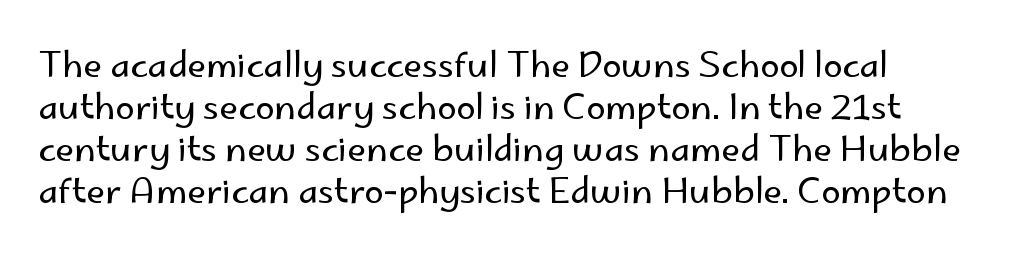
Is this a fixed-width face? No — the glyphs have proportional, varying widths. The space beneath each line is pristine and unruled. Look at the tracking — it's just the regular setting, nothing added. The typesetting does not lean heavy: it is not bold. Classification — sans serif.
